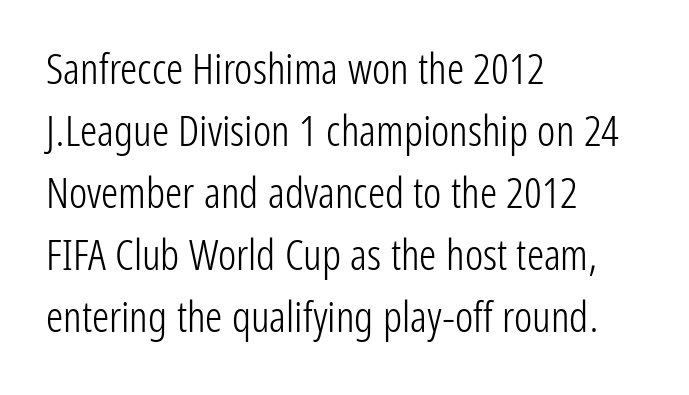
{"serif": "no", "italic": "no", "bold": "no", "weight": "light", "width": "condensed", "stroke_contrast": "low", "x_height": "medium", "monospaced": "no", "underline": "no", "align": "left", "line_spacing": "normal", "line_spacing_ratio": 1.44, "letter_spacing": "normal", "letter_spacing_em": 0.0, "glyph_px": 43}
